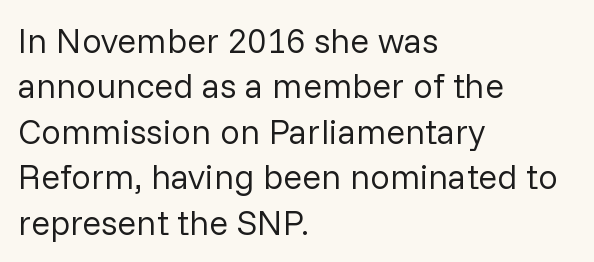
Q: Is the text bold? A: No.
Q: Is the text italic (slanted)? A: No, it is upright.
Q: Is the typeface a serif or a sans-serif typeface? A: Sans-serif.
Q: Is the text underlined? A: No.
Q: How is the paragraph aligned? A: Left-aligned.
Q: Is the spacing between letters normal or unusually wide? A: Normal.
Q: Is the spacing between lines tight, normal or loose? A: Normal.
Q: Width (condensed, normal, or wide)? A: Normal.
Q: Stroke contrast? A: Low.
Q: x-height? A: Medium.
Q: Monospaced? A: No.
